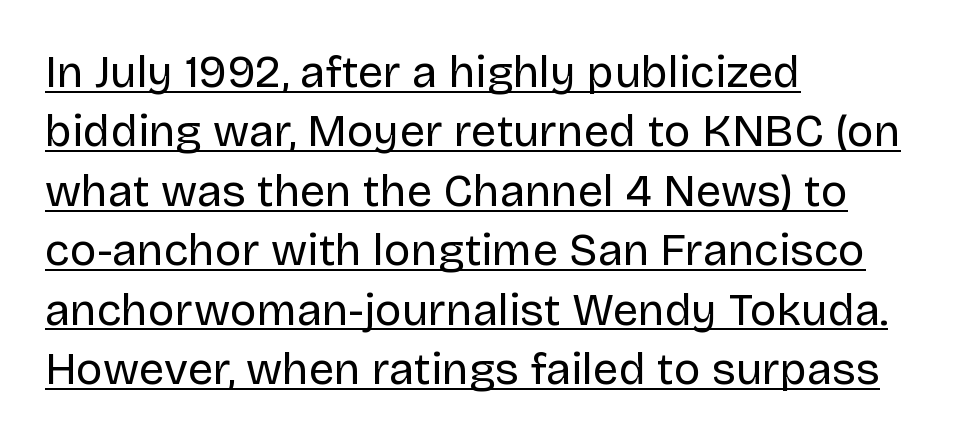
The typography opts for an upright posture over an oblique one. Reading down the column, the eye jumps a familiar distance to each next line. The font sits on the lighter half of the weight spectrum, regular included. Between one letter and the next there's only the usual sliver of space. Is this a fixed-width face? No — the glyphs have proportional, varying widths.
